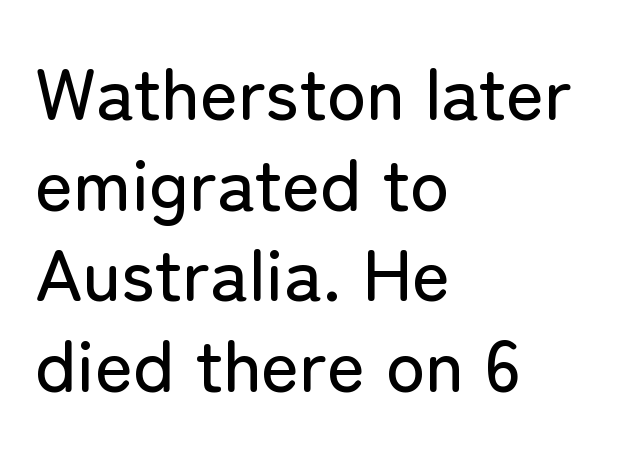
{"serif": "no", "italic": "no", "width": "normal", "stroke_contrast": "low", "x_height": "medium", "monospaced": "no", "underline": "no", "align": "left", "line_spacing_ratio": 1.24, "letter_spacing": "normal", "letter_spacing_em": 0.0, "glyph_px": 73}
